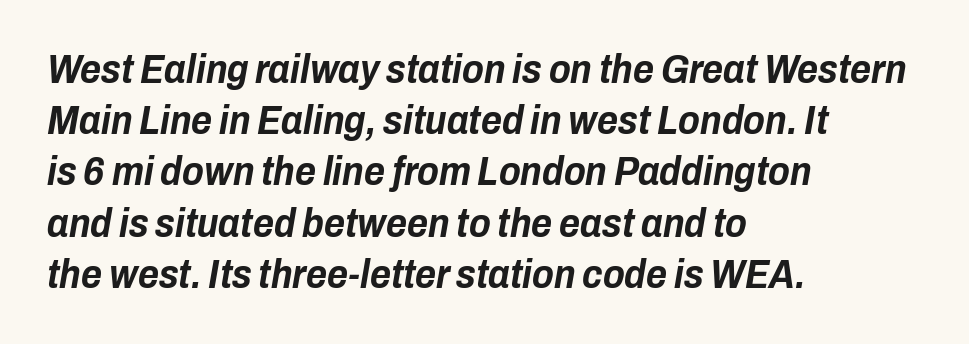
Q: Is the text bold? A: Yes.
Q: Is the text italic (slanted)? A: Yes, it leans right by about 10 degrees.
Q: Is the text underlined? A: No.
Q: How is the paragraph aligned? A: Left-aligned.
Q: Is the spacing between letters normal or unusually wide? A: Normal.
Q: Is the spacing between lines tight, normal or loose? A: Normal.
Q: Width (condensed, normal, or wide)? A: Condensed.
Q: Stroke contrast? A: Low.
Q: x-height? A: Medium.
Q: Monospaced? A: No.
